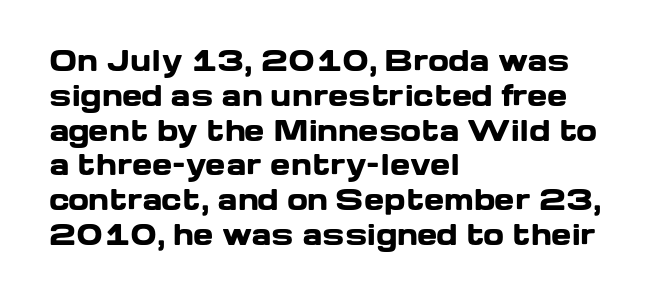
Q: Is the text bold? A: Yes.
Q: Is the text italic (slanted)? A: No, it is upright.
Q: Is the text underlined? A: No.
Q: How is the paragraph aligned? A: Left-aligned.
Q: Is the spacing between letters normal or unusually wide? A: Normal.
Q: Is the spacing between lines tight, normal or loose? A: Normal.
